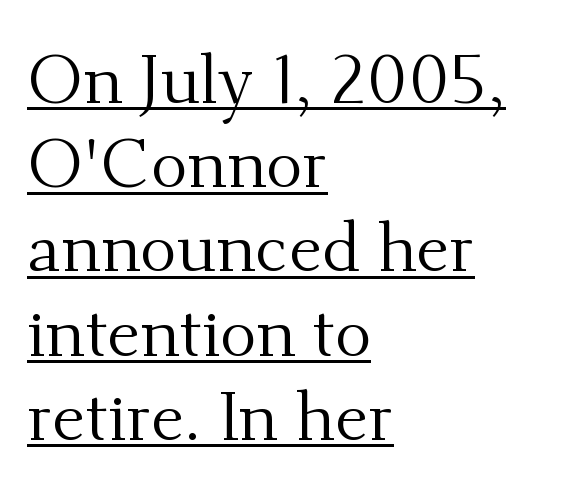
{"serif": "yes", "italic": "no", "bold": "no", "weight": "regular", "width": "normal", "stroke_contrast": "medium", "x_height": "small", "monospaced": "no", "underline": "yes", "align": "left", "line_spacing_ratio": 1.22, "letter_spacing": "normal", "letter_spacing_em": 0.0, "glyph_px": 69}
